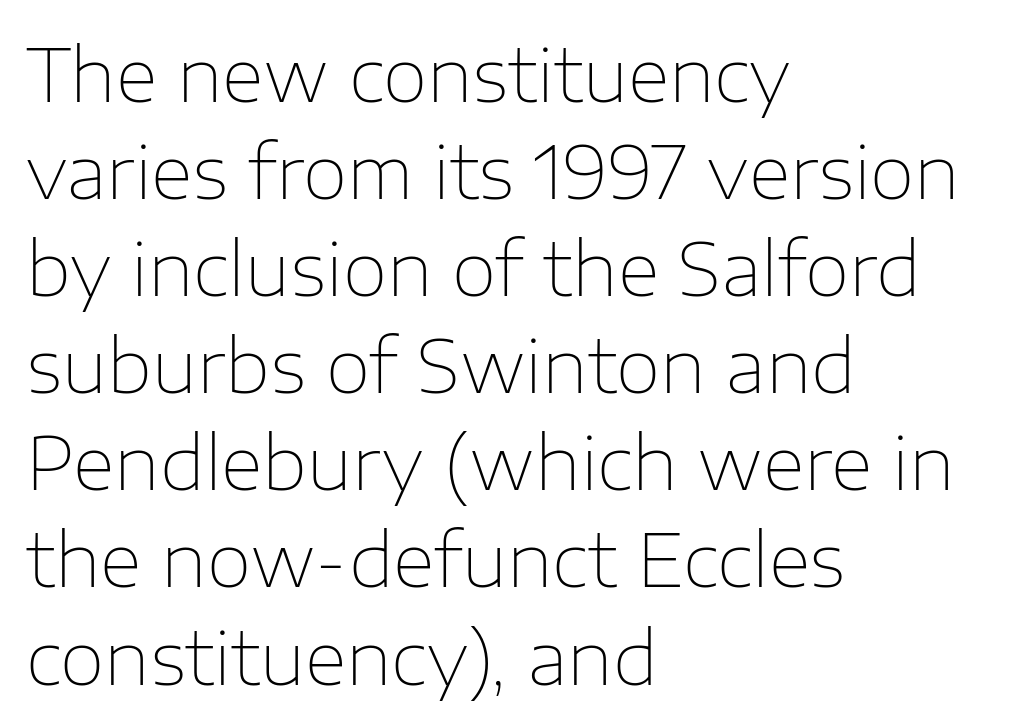
The image shows 73 px thin sans-serif type, upright; set left-aligned, normal line spacing (1.33x), normal letter spacing, not underlined; low stroke contrast and a medium x-height.
